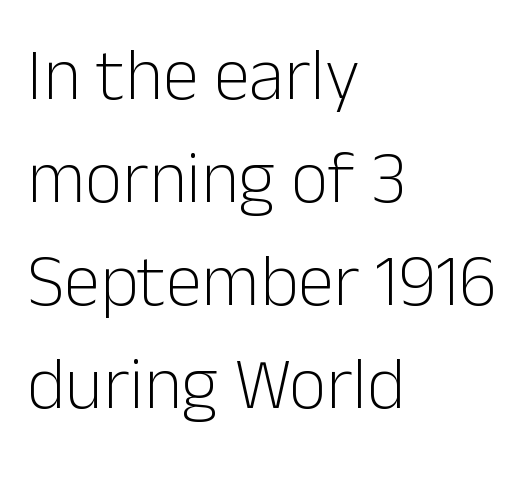
The image shows 73 px light sans-serif type, upright; set left-aligned, normal line spacing (1.41x), normal letter spacing, not underlined; low stroke contrast and a medium x-height.
